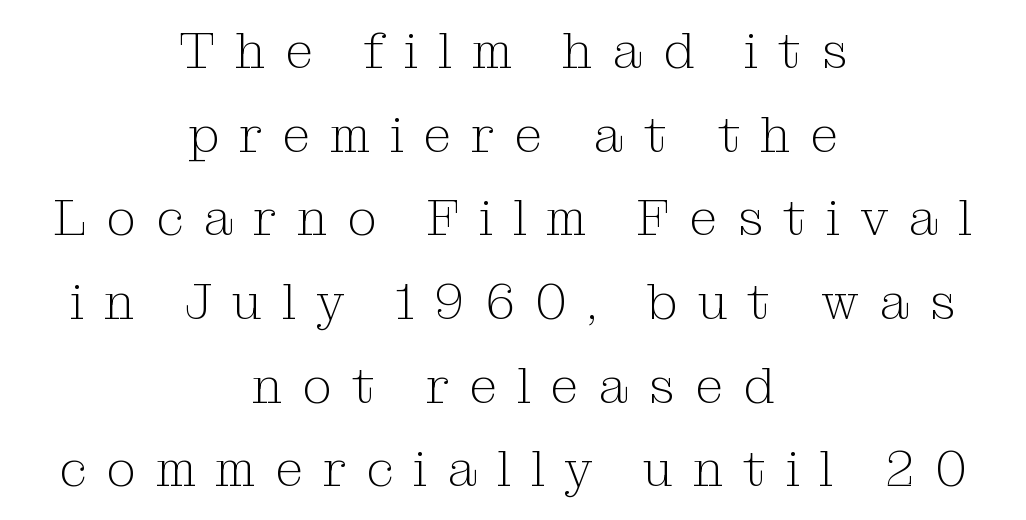
{"serif": "yes", "italic": "no", "bold": "no", "weight": "light", "width": "normal", "stroke_contrast": "medium", "x_height": "medium", "monospaced": "no", "underline": "no", "align": "center", "line_spacing": "normal", "line_spacing_ratio": 1.64, "letter_spacing": "wide", "letter_spacing_em": 0.39, "glyph_px": 51}
